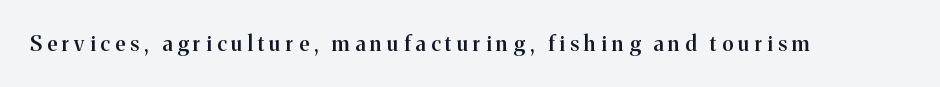
{"italic": "no", "bold": "semi", "underline": "no", "letter_spacing": "wide", "letter_spacing_em": 0.25, "glyph_px": 21}
